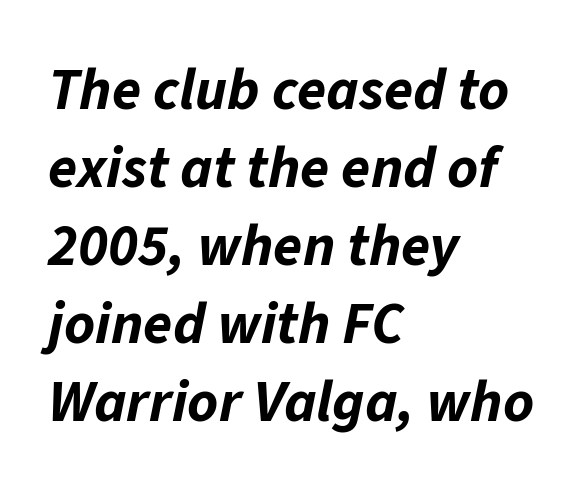
This rendering leaves character spacing at its baseline value. The rendering uses a moderate line-height, typical for paragraphs. Look at the stroke-to-counter ratio: heavy, a bold. The passage shown is typed in a proportional face where columns would drift. The font's italic variant was chosen for this text. Layout note: lines flush left.
